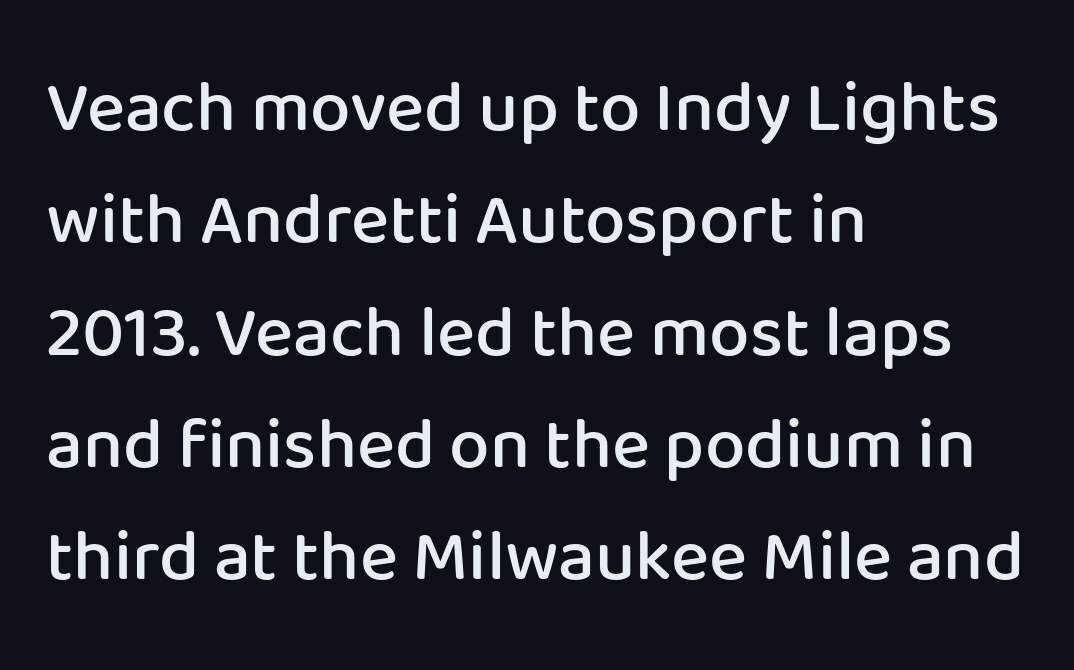
Q: Is the text bold? A: Semi-bold.
Q: Is the text italic (slanted)? A: No, it is upright.
Q: Is the typeface a serif or a sans-serif typeface? A: Sans-serif.
Q: Is the text underlined? A: No.
Q: How is the paragraph aligned? A: Left-aligned.
Q: Is the spacing between letters normal or unusually wide? A: Normal.
Q: Is the spacing between lines tight, normal or loose? A: Normal.
Q: Width (condensed, normal, or wide)? A: Normal.
Q: Stroke contrast? A: Low.
Q: x-height? A: Medium.
Q: Monospaced? A: No.
